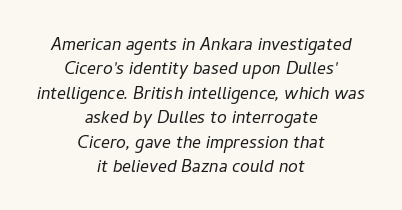
{"italic": "yes", "lean": "right", "slant_degrees": 11, "bold": "no", "underline": "no", "align": "center", "line_spacing": "tight", "line_spacing_ratio": 1.11, "letter_spacing": "normal", "letter_spacing_em": 0.0, "glyph_px": 22}
